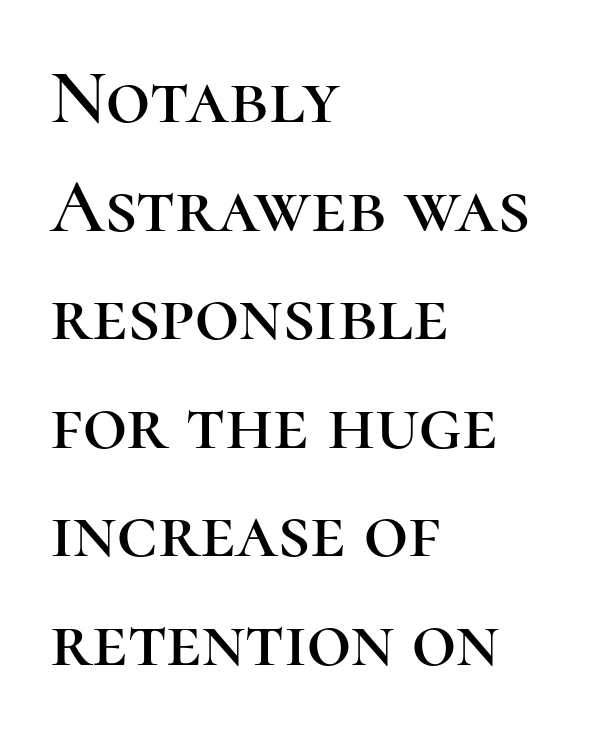
Q: Is the text italic (slanted)? A: No, it is upright.
Q: Is the typeface a serif or a sans-serif typeface? A: Serif.
Q: Is the text underlined? A: No.
Q: How is the paragraph aligned? A: Left-aligned.
Q: Is the spacing between letters normal or unusually wide? A: Normal.
Q: Is the spacing between lines tight, normal or loose? A: Normal.
Q: Width (condensed, normal, or wide)? A: Normal.
Q: Stroke contrast? A: High.
Q: x-height? A: Medium.
Q: Monospaced? A: No.
